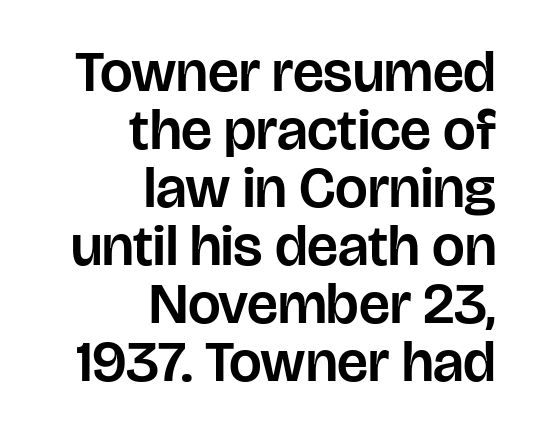
Each row of text sits above clean, open space. How would I describe the line gaps? Narrow and economical. The passage shown is typeset with a sans-serif family. Where is the straight margin? On the right. Posture: vertical. You could not count columns in this text — the font is proportionally spaced.
